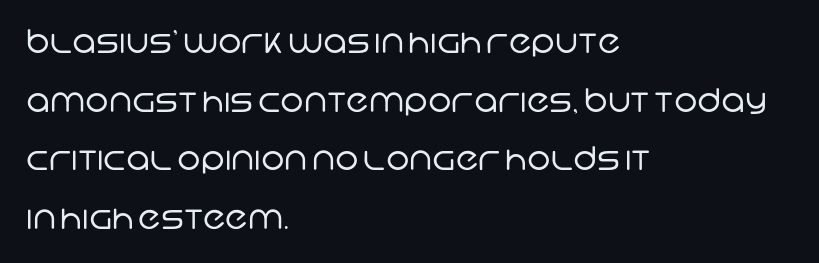
{"serif": "no", "bold": "no", "weight": "regular", "width": "normal", "stroke_contrast": "low", "x_height": "large", "monospaced": "no", "underline": "no", "align": "left", "line_spacing_ratio": 1.78, "letter_spacing": "normal", "letter_spacing_em": 0.0, "glyph_px": 33}
